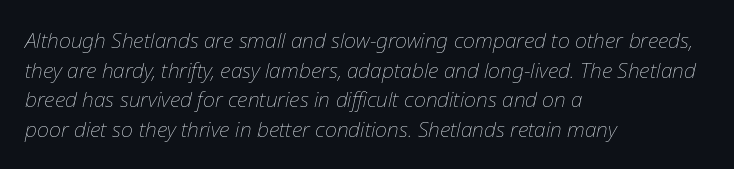
The image shows 21 px text type, italic (leaning right); set left-aligned, normal line spacing (1.41x), normal letter spacing, not underlined.
